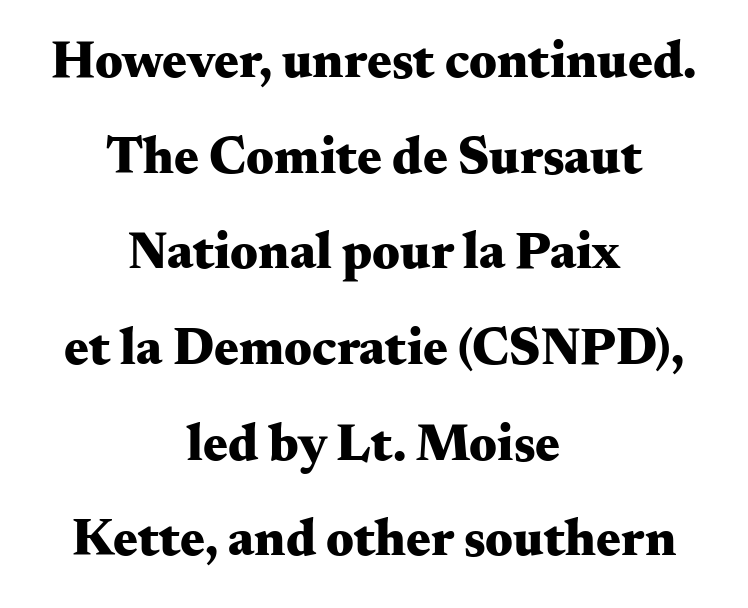
{"serif": "yes", "italic": "no", "bold": "yes", "weight": "heavy", "width": "wide", "stroke_contrast": "medium", "x_height": "small", "monospaced": "no", "underline": "no", "align": "center", "line_spacing_ratio": 1.84, "letter_spacing": "normal", "letter_spacing_em": 0.0, "glyph_px": 52}
